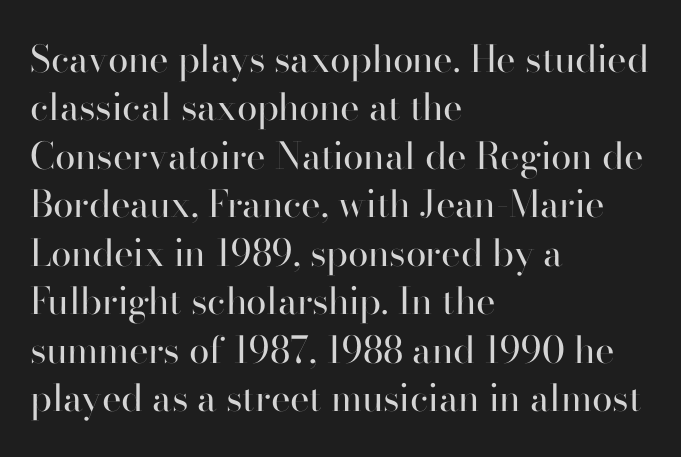
{"serif": "no", "italic": "no", "bold": "no", "weight": "regular", "width": "normal", "stroke_contrast": "high", "x_height": "small", "monospaced": "no", "underline": "no", "align": "left", "line_spacing": "normal", "line_spacing_ratio": 1.31, "letter_spacing": "normal", "letter_spacing_em": 0.0, "glyph_px": 37}
